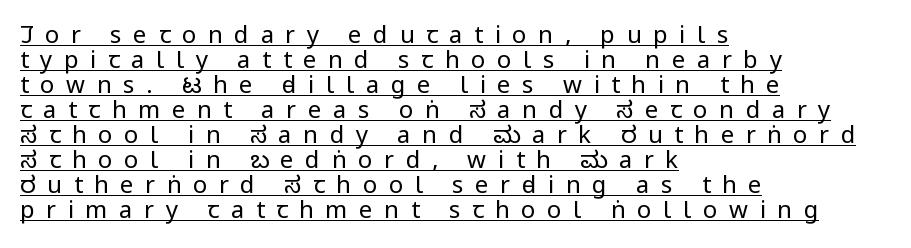
The image shows 24 px text type, upright; set left-aligned, tight line spacing (1.04x), unusually wide letter spacing (+0.48 em), underlined.
